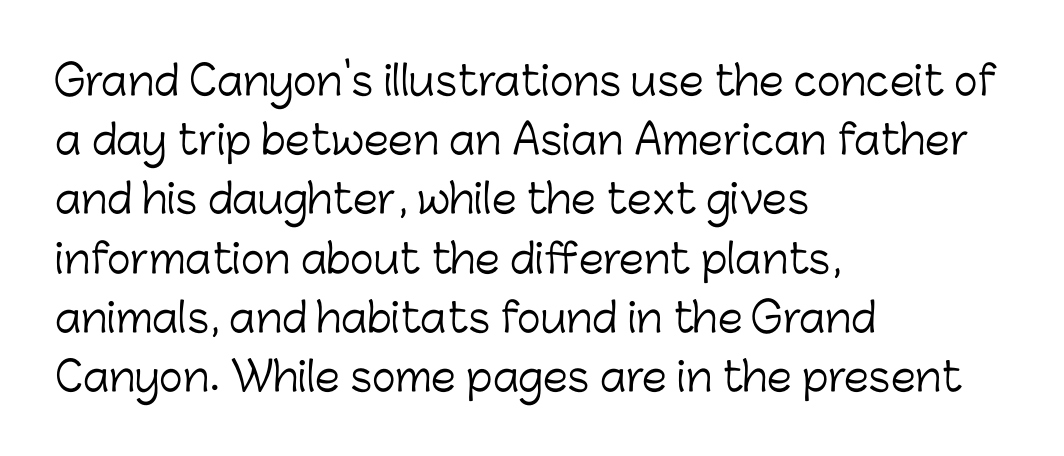
Rule under the text: the space is simply empty. Normally led — the rows are evenly, conventionally spaced. All the whitespace from short lines collects on the right. Font category for this specimen: sans-serif.
